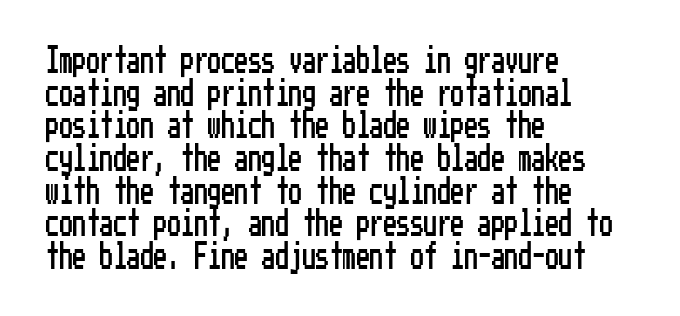
The image shows 27 px text type, upright; set left-aligned, line spacing 1.21x, normal letter spacing, not underlined.
